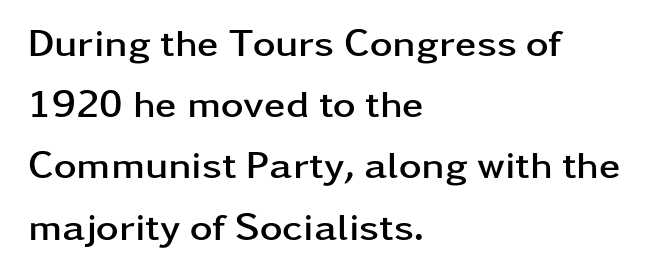
The image shows 39 px semibold, wide sans-serif type, upright; set left-aligned, normal line spacing (1.57x), normal letter spacing, not underlined; low stroke contrast and a medium x-height.
